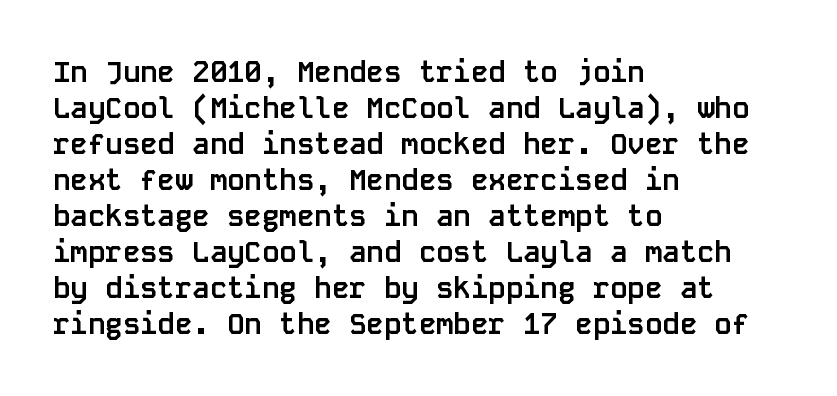
{"serif": "no", "italic": "no", "bold": "yes", "weight": "semibold", "width": "normal", "stroke_contrast": "low", "x_height": "large", "monospaced": "yes", "underline": "no", "align": "left", "line_spacing_ratio": 1.24, "letter_spacing": "normal", "letter_spacing_em": 0.0, "glyph_px": 29}
